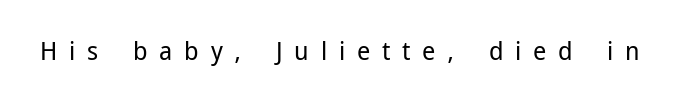
The image shows 26 px text type, upright; set unusually wide letter spacing (+0.45 em), not underlined.
